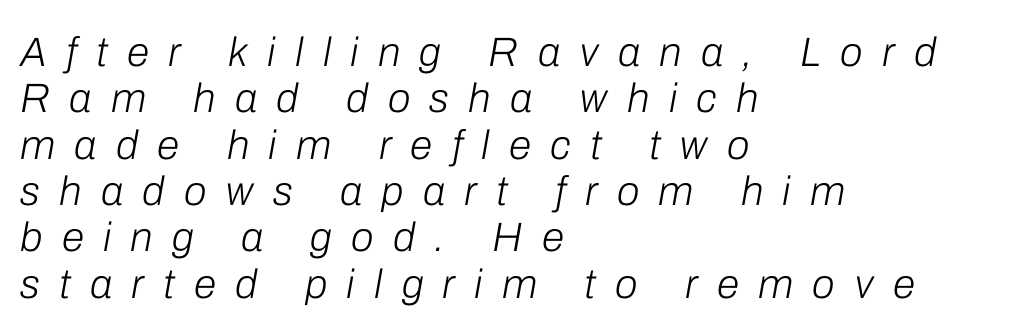
Leftover space on each line is placed entirely after the last word. Looking at the ascenders, they clearly lean. Spacing verdict: proportional, widths tailored to each character. The horizontal fit of the characters is loose and conspicuously gappy.
